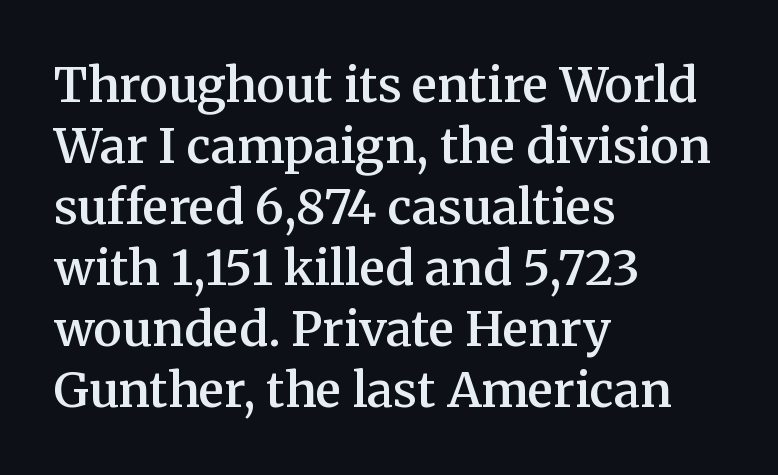
The designer went with a serif here, giving each stem small feet. The glyphs are unaccompanied by any horizontal stroke below them. Does the weight exceed regular? Yes, but only to semibold. The gaps between neighbouring characters are ordinary and unremarkable.
